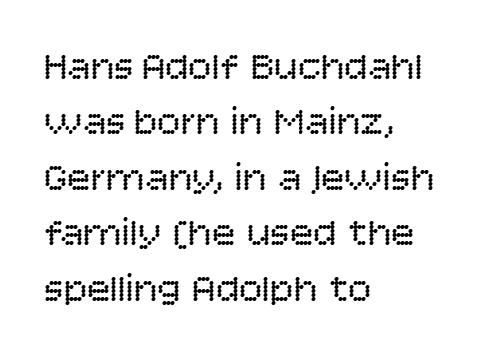
The typeface chosen for these lines omits serifs. The letters stand straight up with perfectly vertical stems. Decoration check: the copy has no underline. Regular leading. These lines are rendered in a variable-pitch font. No extra ink here — the face is not bold.
